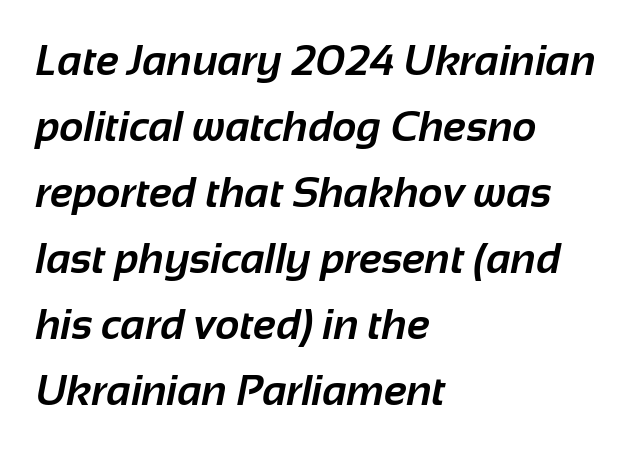
The image shows 42 px bold sans-serif type; set left-aligned, normal line spacing (1.57x), normal letter spacing, not underlined; low stroke contrast and a medium x-height.
